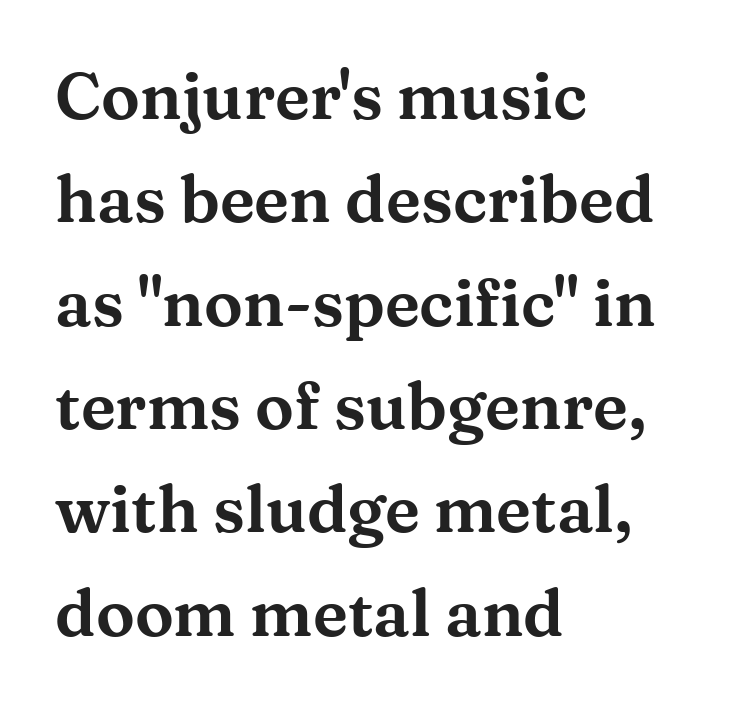
Q: Is the text italic (slanted)? A: No, it is upright.
Q: Is the typeface a serif or a sans-serif typeface? A: Serif.
Q: Is the text underlined? A: No.
Q: How is the paragraph aligned? A: Left-aligned.
Q: Is the spacing between letters normal or unusually wide? A: Normal.
Q: Is the spacing between lines tight, normal or loose? A: Normal.
Q: Width (condensed, normal, or wide)? A: Wide.
Q: Stroke contrast? A: Medium.
Q: x-height? A: Medium.
Q: Monospaced? A: No.
